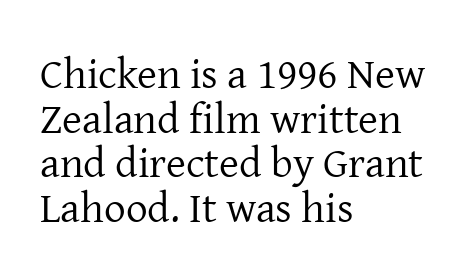
The image shows 43 px regular-weight serif type, upright; set left-aligned, tight line spacing (1.04x), normal letter spacing, not underlined; low stroke contrast and a medium x-height.
